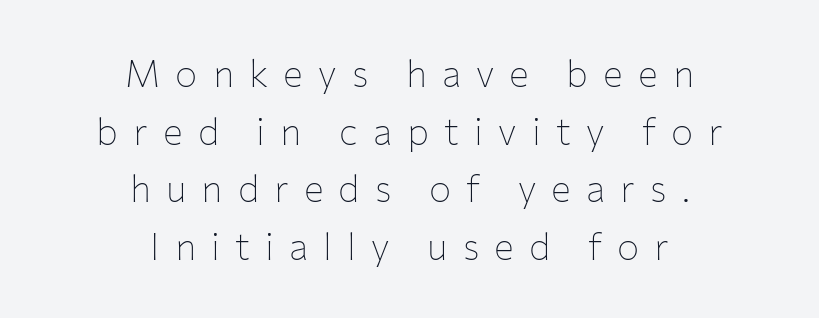
The image shows 37 px thin sans-serif type, upright; set centered, normal line spacing (1.56x), unusually wide letter spacing (+0.41 em), not underlined; low stroke contrast and a medium x-height.
